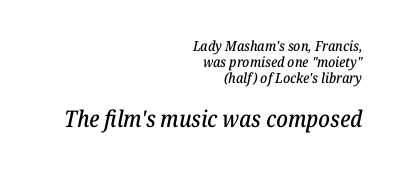
Q: Is the text italic (slanted)? A: Yes, it leans right by about 12 degrees.
Q: Is the text underlined? A: No.
Q: How is the paragraph aligned? A: Right-aligned.
Q: Is the spacing between letters normal or unusually wide? A: Normal.
Q: Is the spacing between lines tight, normal or loose? A: Tight.
Q: Which block of text is set in a larger size, the first (top) or the second (bottom)? A: The second (bottom) one.
